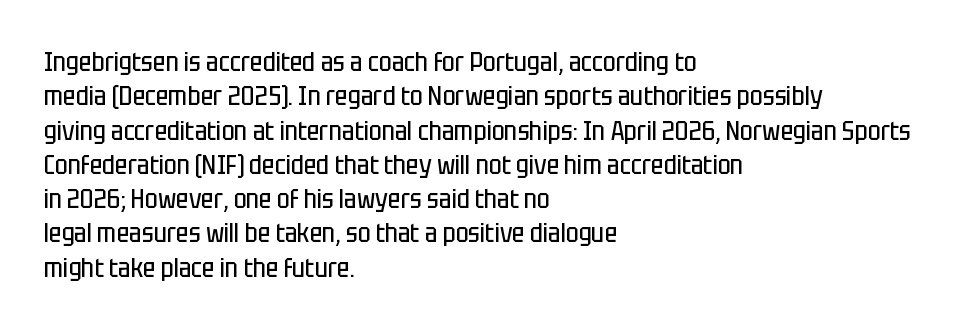
The image shows 27 px text type, upright; set left-aligned, normal line spacing (1.27x), normal letter spacing, not underlined.
